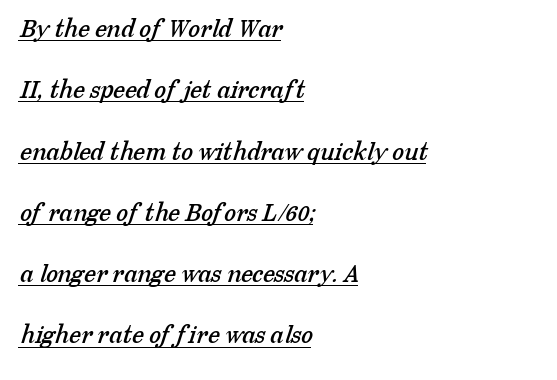
Q: Is the text underlined? A: Yes.
Q: How is the paragraph aligned? A: Left-aligned.
Q: Is the spacing between letters normal or unusually wide? A: Normal.
Q: Is the spacing between lines tight, normal or loose? A: Loose.
